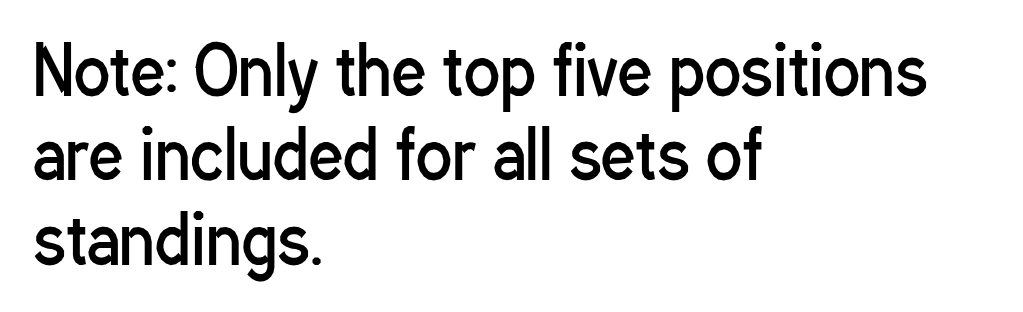
The text was rendered using a sans face with plain stroke endings. The face looks like a standard text weight, possibly lighter. These lines are rendered in a variable-pitch font. These lines stack with their left ends in a neat column.
